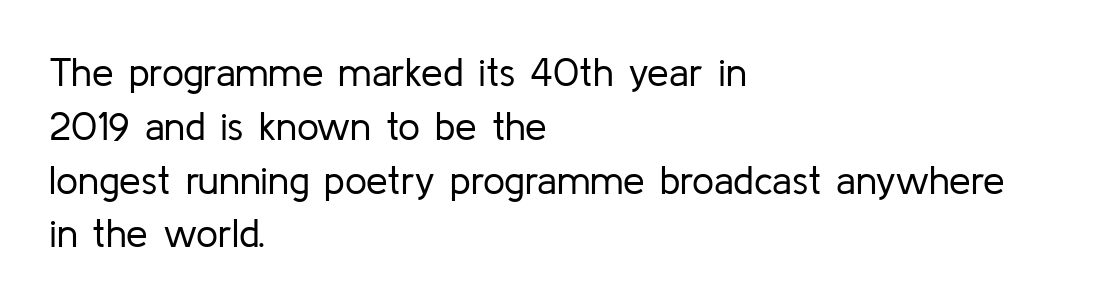
The image shows 39 px regular-weight sans-serif type, upright; set left-aligned, normal line spacing (1.38x), normal letter spacing, not underlined; low stroke contrast and a medium x-height.
